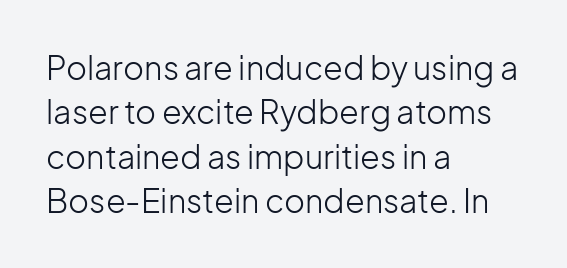
Q: Is the text bold? A: No.
Q: Is the text italic (slanted)? A: No, it is upright.
Q: Is the typeface a serif or a sans-serif typeface? A: Sans-serif.
Q: Is the text underlined? A: No.
Q: How is the paragraph aligned? A: Left-aligned.
Q: Is the spacing between letters normal or unusually wide? A: Normal.
Q: Is the spacing between lines tight, normal or loose? A: Normal.
Q: Width (condensed, normal, or wide)? A: Normal.
Q: Stroke contrast? A: Low.
Q: x-height? A: Medium.
Q: Monospaced? A: No.
